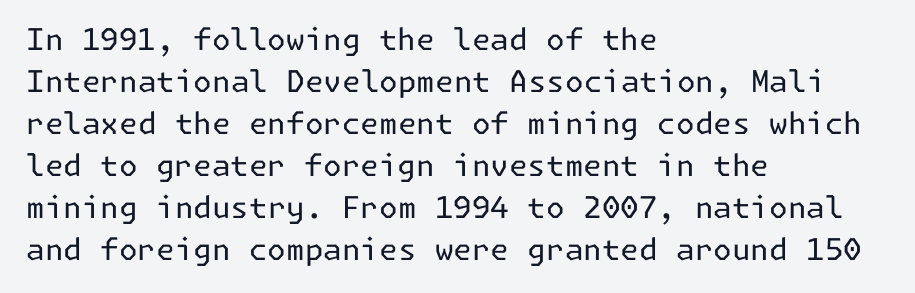
Q: Is the text bold? A: No.
Q: Is the text italic (slanted)? A: No, it is upright.
Q: Is the typeface a serif or a sans-serif typeface? A: Sans-serif.
Q: Is the text underlined? A: No.
Q: How is the paragraph aligned? A: Left-aligned.
Q: Is the spacing between letters normal or unusually wide? A: Normal.
Q: Is the spacing between lines tight, normal or loose? A: Normal.
Q: Width (condensed, normal, or wide)? A: Normal.
Q: Stroke contrast? A: Low.
Q: x-height? A: Medium.
